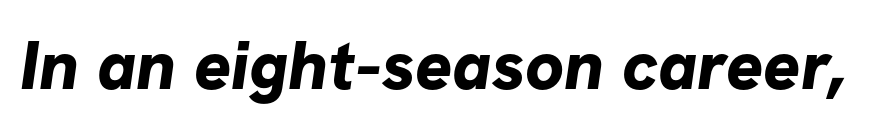
Letter spacing: default. Do the characters align in a grid? No, the font is proportional. A sans-serif font was chosen for this passage. As a designer I'd log this as weight 700, bold.
